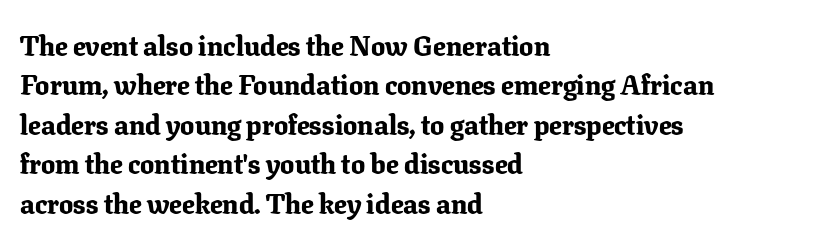
Old-style or modern, the face here clearly has serifs. These lines are rendered in a variable-pitch font. Leading matches the norm, producing a regular column. Tall strokes in this sample are plumb rather than angled. A typesetter would call this zero additional tracking. A dark, heavy texture on the line: the type is bold.
